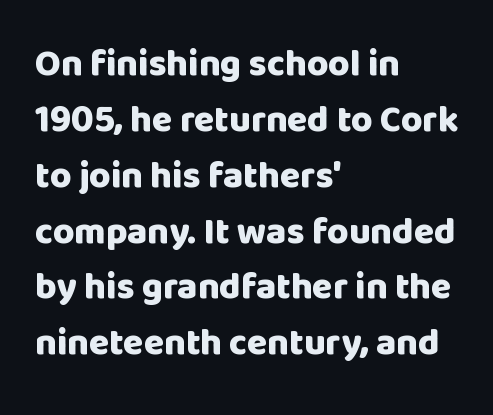
Q: Is the text bold? A: Yes.
Q: Is the text italic (slanted)? A: No, it is upright.
Q: Is the typeface a serif or a sans-serif typeface? A: Sans-serif.
Q: Is the text underlined? A: No.
Q: How is the paragraph aligned? A: Left-aligned.
Q: Is the spacing between letters normal or unusually wide? A: Normal.
Q: Is the spacing between lines tight, normal or loose? A: Normal.
Q: Width (condensed, normal, or wide)? A: Normal.
Q: Stroke contrast? A: Low.
Q: x-height? A: Large.
Q: Monospaced? A: No.
